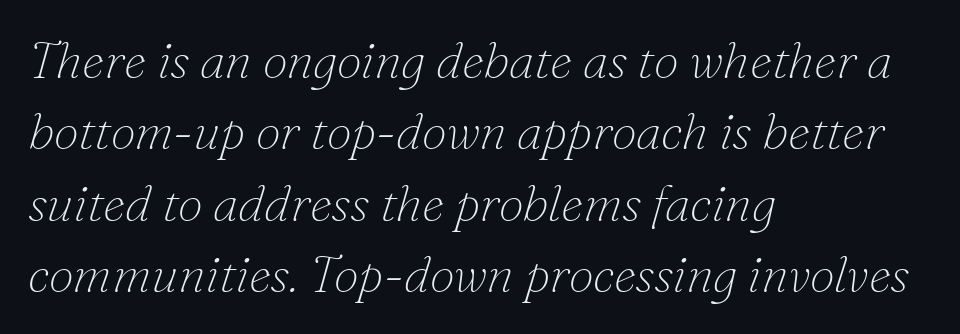
Q: Is the text bold? A: No.
Q: Is the text italic (slanted)? A: Yes, it leans right by about 16 degrees.
Q: Is the typeface a serif or a sans-serif typeface? A: Serif.
Q: Is the text underlined? A: No.
Q: How is the paragraph aligned? A: Left-aligned.
Q: Is the spacing between letters normal or unusually wide? A: Normal.
Q: Is the spacing between lines tight, normal or loose? A: Normal.
Q: Width (condensed, normal, or wide)? A: Normal.
Q: Stroke contrast? A: Low.
Q: x-height? A: Small.
Q: Monospaced? A: No.
